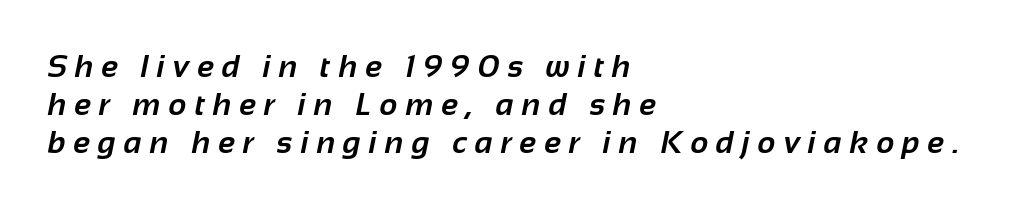
{"serif": "no", "bold": "yes", "weight": "bold", "width": "normal", "stroke_contrast": "low", "x_height": "medium", "monospaced": "no", "underline": "no", "align": "left", "line_spacing_ratio": 1.22, "letter_spacing": "wide", "letter_spacing_em": 0.26, "glyph_px": 31}
